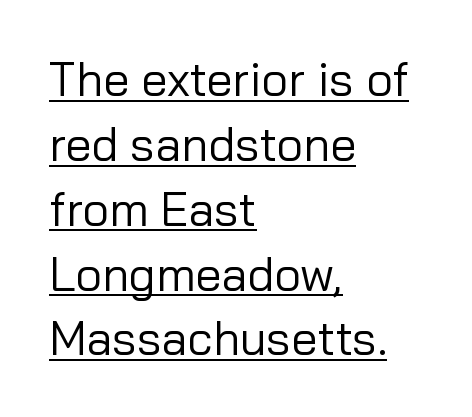
Q: Is the text bold? A: No.
Q: Is the text italic (slanted)? A: No, it is upright.
Q: Is the typeface a serif or a sans-serif typeface? A: Sans-serif.
Q: Is the text underlined? A: Yes.
Q: How is the paragraph aligned? A: Left-aligned.
Q: Is the spacing between letters normal or unusually wide? A: Normal.
Q: Is the spacing between lines tight, normal or loose? A: Normal.
Q: Width (condensed, normal, or wide)? A: Normal.
Q: Stroke contrast? A: Low.
Q: x-height? A: Medium.
Q: Monospaced? A: No.
